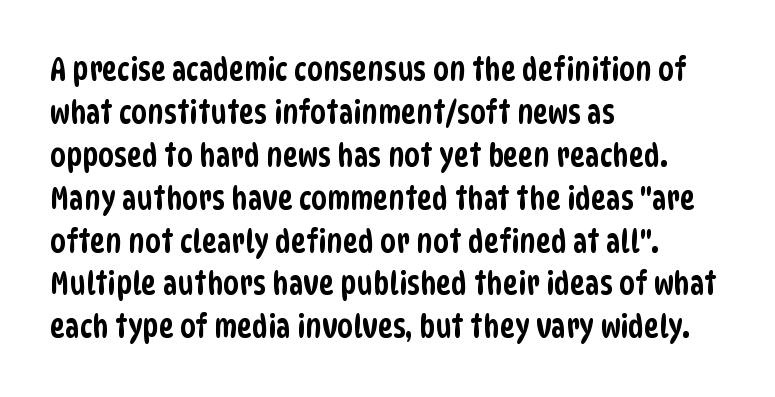
Do the characters align in a grid? No, the font is proportional. Observe the ordinary spacing: letters are neighbours, not strangers. Layout note: lines flush left. The letters carry no serifs — their stems end cleanly without finishing strokes. The passage shown stacks its lines at a standard gap.
